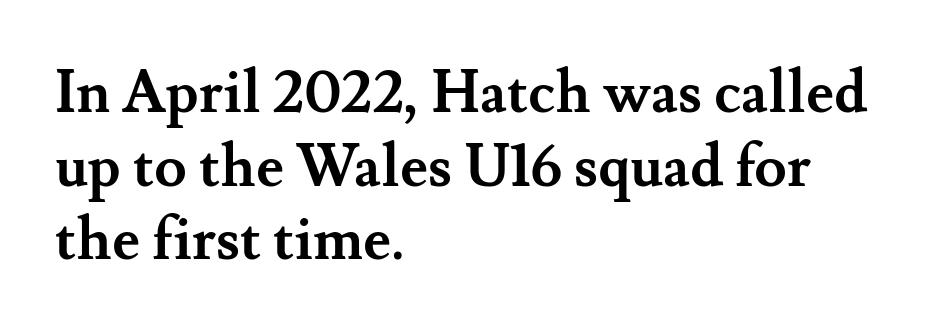
The image shows 59 px semibold serif type, upright; set left-aligned, normal line spacing (1.25x), normal letter spacing, not underlined; medium stroke contrast and a small x-height.
